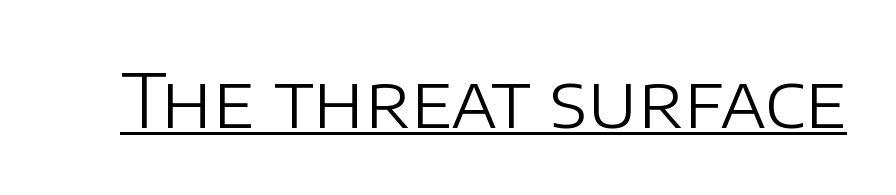
{"serif": "no", "italic": "no", "bold": "no", "weight": "light", "width": "normal", "stroke_contrast": "low", "x_height": "large", "monospaced": "no", "underline": "yes", "letter_spacing": "normal", "letter_spacing_em": 0.0, "glyph_px": 75}
